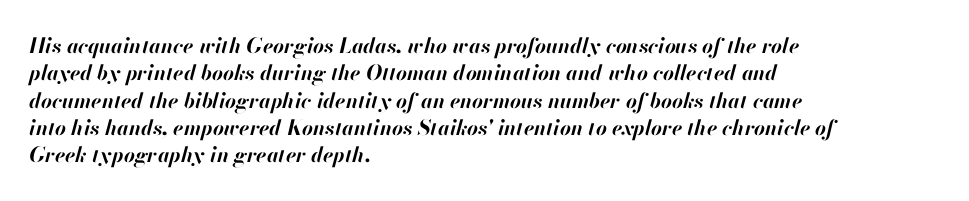
The image shows 21 px bold type, italic (leaning right); set left-aligned, normal line spacing (1.3x), normal letter spacing, not underlined.
